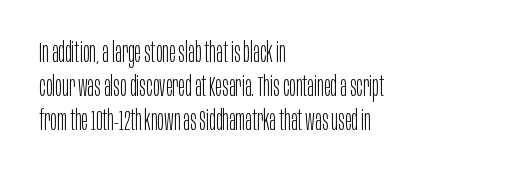
{"serif": "no", "italic": "no", "bold": "no", "weight": "light", "width": "condensed", "stroke_contrast": "low", "x_height": "large", "monospaced": "no", "underline": "no", "align": "left", "line_spacing_ratio": 1.21, "letter_spacing": "normal", "letter_spacing_em": 0.0, "glyph_px": 28}
